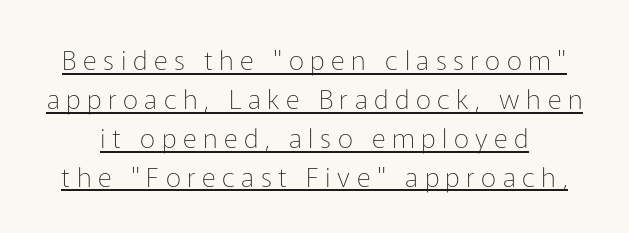
{"italic": "no", "bold": "no", "underline": "yes", "line_spacing": "normal", "line_spacing_ratio": 1.44, "letter_spacing": "wide", "letter_spacing_em": 0.24, "glyph_px": 27}
